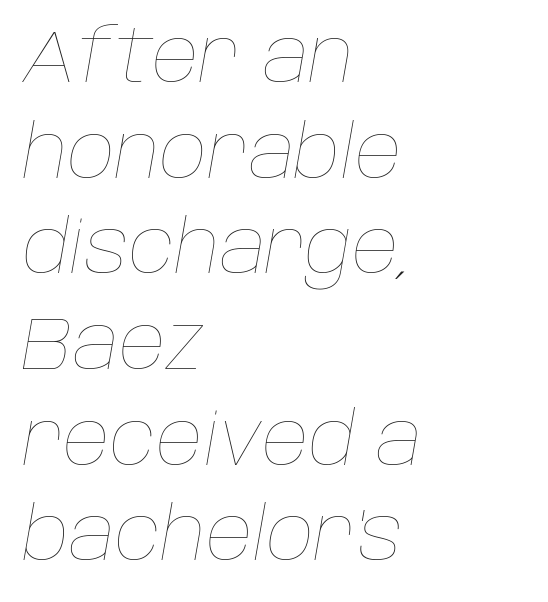
Has an underline been added? It has not. The face used here is proportionally spaced, like ordinary book or web type. The weight tops out at a normal text grade. Whoever set this chose a conventional vertical rhythm.
